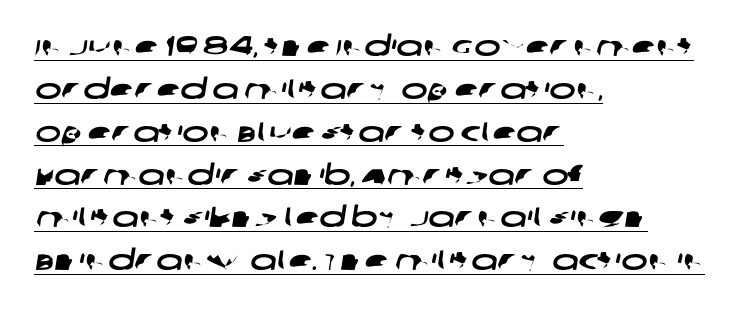
Visually the block forms a straight wall on the left and a jagged coastline on the right. This sample carries an underscore along the baseline area. The rendering uses natural spacing where letterforms have individual widths. What's the leading like? Ordinary, nothing unusual. This is sans-serif lettering, the kind often seen on screens and signage.
